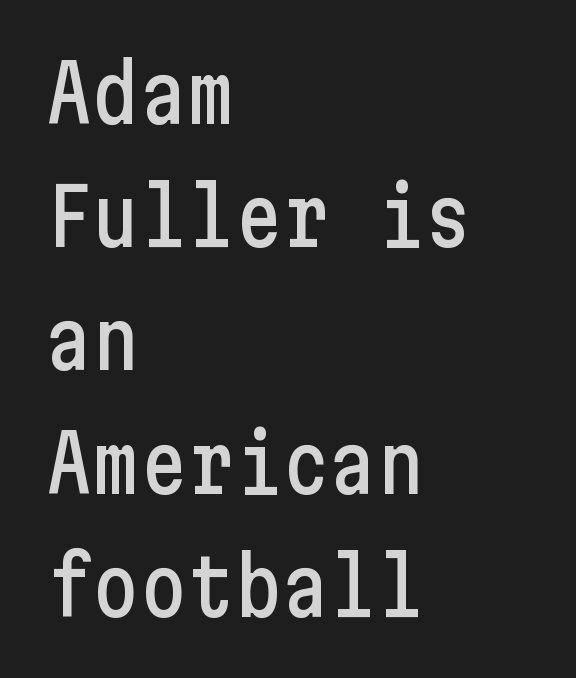
{"serif": "no", "italic": "no", "width": "condensed", "stroke_contrast": "low", "x_height": "medium", "underline": "no", "align": "left", "line_spacing": "normal", "line_spacing_ratio": 1.56, "letter_spacing": "normal", "letter_spacing_em": 0.0, "glyph_px": 79}
